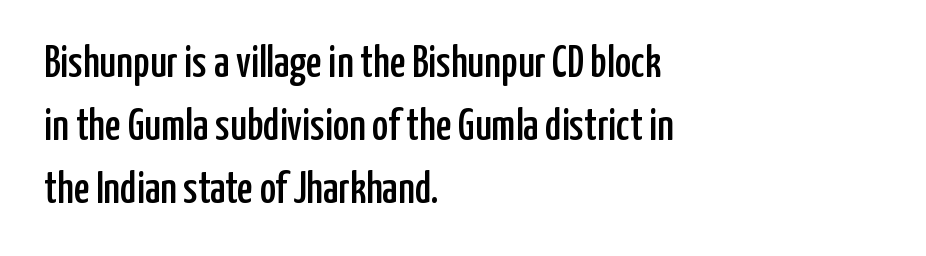
The image shows 44 px condensed sans-serif type, upright; set left-aligned, normal line spacing (1.43x), normal letter spacing, not underlined; low stroke contrast and a medium x-height.
